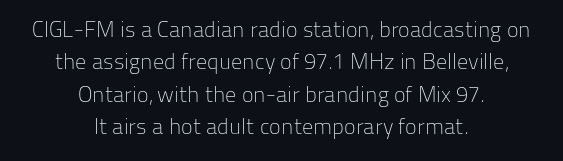
Q: Is the text bold? A: No.
Q: Is the text italic (slanted)? A: No, it is upright.
Q: Is the text underlined? A: No.
Q: How is the paragraph aligned? A: Centered.
Q: Is the spacing between letters normal or unusually wide? A: Normal.
Q: Is the spacing between lines tight, normal or loose? A: Normal.
